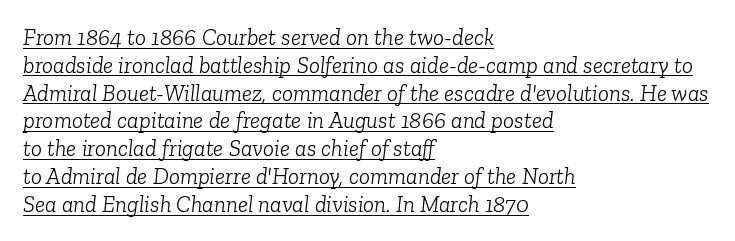
What stands out about the letter spacing? Nothing — it is the standard amount. The paragraph shown leans on its left margin. No heavy texture on the line: the type isn't bold. Looks like someone drew a line under every word here. Is the type slanted? Yes — the strokes lean at a clear angle.
